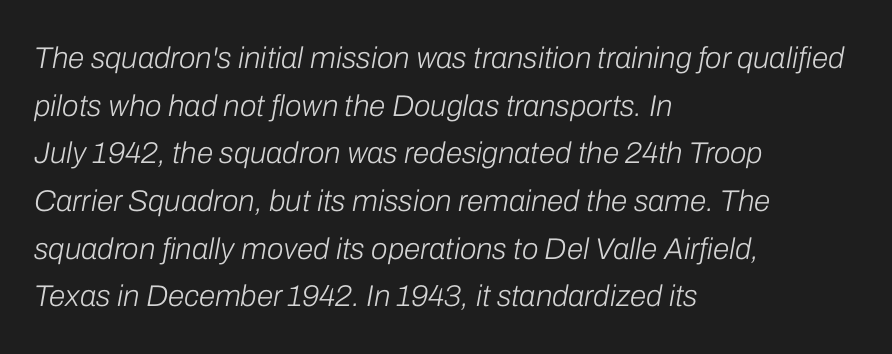
Q: Is the text bold? A: No.
Q: Is the text italic (slanted)? A: Yes, it leans right by about 10 degrees.
Q: Is the text underlined? A: No.
Q: How is the paragraph aligned? A: Left-aligned.
Q: Is the spacing between letters normal or unusually wide? A: Normal.
Q: Is the spacing between lines tight, normal or loose? A: Normal.
Q: Width (condensed, normal, or wide)? A: Normal.
Q: Stroke contrast? A: Low.
Q: x-height? A: Medium.
Q: Monospaced? A: No.
